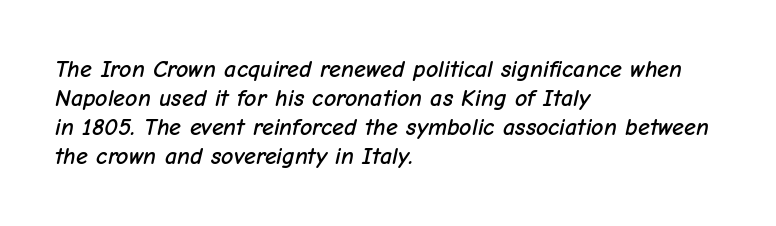
The passage shown is not underscored anywhere. Rendered with sloped, italic letterforms. Teacher's note: observe the even left margin — that is flush-left alignment. The horizontal fit of the characters is conventional and even.
